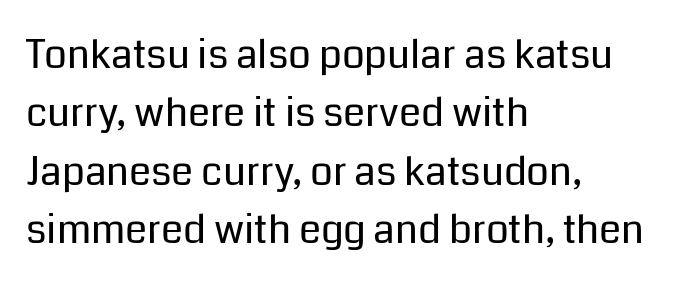
The image shows 40 px regular-weight sans-serif type, upright; set left-aligned, normal line spacing (1.46x), normal letter spacing, not underlined; low stroke contrast and a medium x-height.
